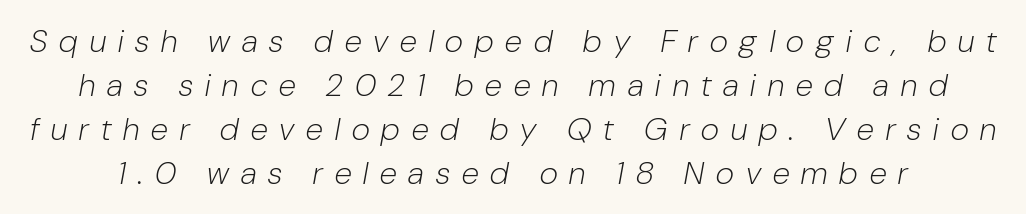
Do the characters align in a grid? No, the font is proportional. The typesetting does not lean heavy: it is not bold. The glyphs are unaccompanied by any horizontal stroke below them. Letter spacing: wide.
